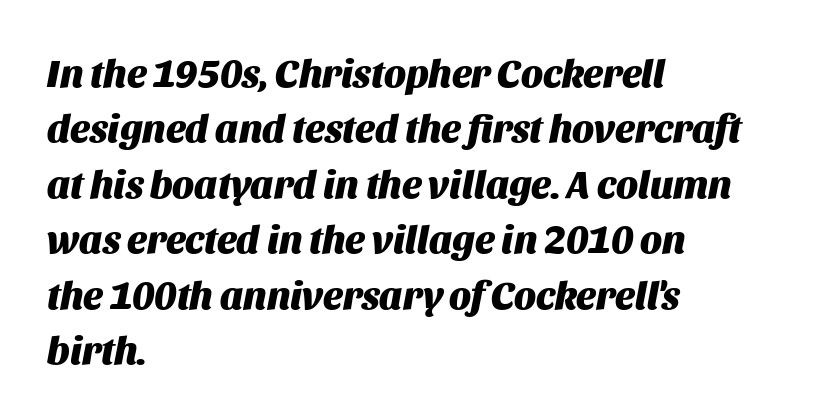
The space between consecutive lines is moderate. Is the letter spacing exaggerated? No — it looks like the ordinary default. Bare-footed words on every line. The letters are slanted; this is an italic face. Is the type bold? Yes — the strokes are clearly thick and heavy.
